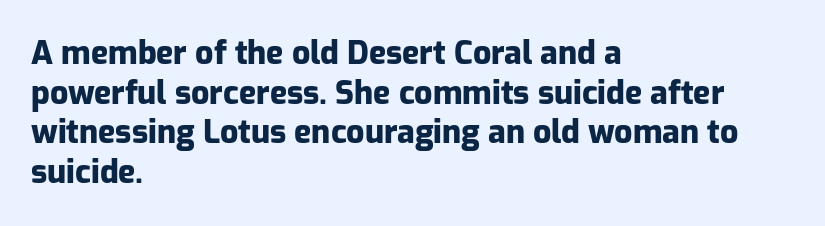
The image shows 32 px heavy sans-serif type, upright; set left-aligned, line spacing 1.24x, normal letter spacing, not underlined; low stroke contrast and a medium x-height.
